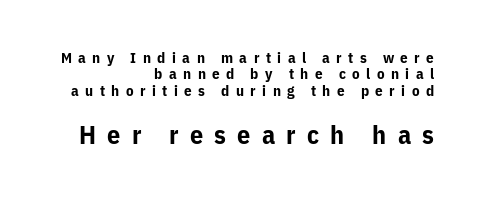
{"italic": "no", "bold": "yes", "underline": "no", "align": "right", "line_spacing": "tight", "line_spacing_ratio": 1.09, "letter_spacing": "wide", "letter_spacing_em": 0.43, "larger_block": "second", "size_ratio": 1.73, "glyph_px": 26}
